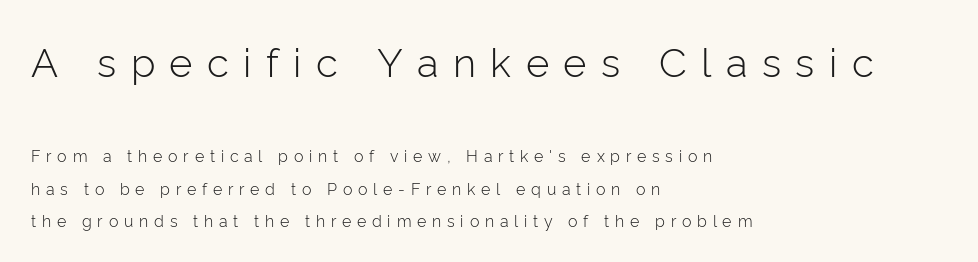
The image shows 40 px light sans-serif type, upright; set left-aligned, loose line spacing (2.01x), unusually wide letter spacing (+0.36 em), not underlined; the first (top) block is 2.5x larger; low stroke contrast and a medium x-height.
